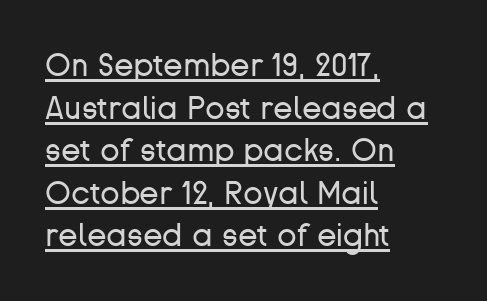
{"serif": "no", "italic": "no", "bold": "no", "weight": "regular", "width": "normal", "stroke_contrast": "low", "x_height": "medium", "monospaced": "no", "underline": "yes", "align": "left", "line_spacing": "normal", "line_spacing_ratio": 1.33, "letter_spacing": "normal", "letter_spacing_em": 0.0, "glyph_px": 32}
